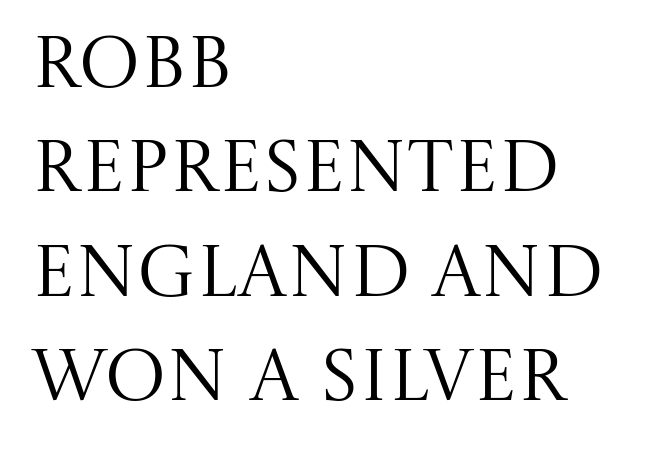
A clean baseline with only descenders dipping below it. Left-aligned paragraph, ragged on the right. The gaps between neighbouring characters are ordinary and unremarkable. The letters stand straight up with perfectly vertical stems. Leading matches the norm, producing a regular column. The rendering uses natural spacing where letterforms have individual widths.
